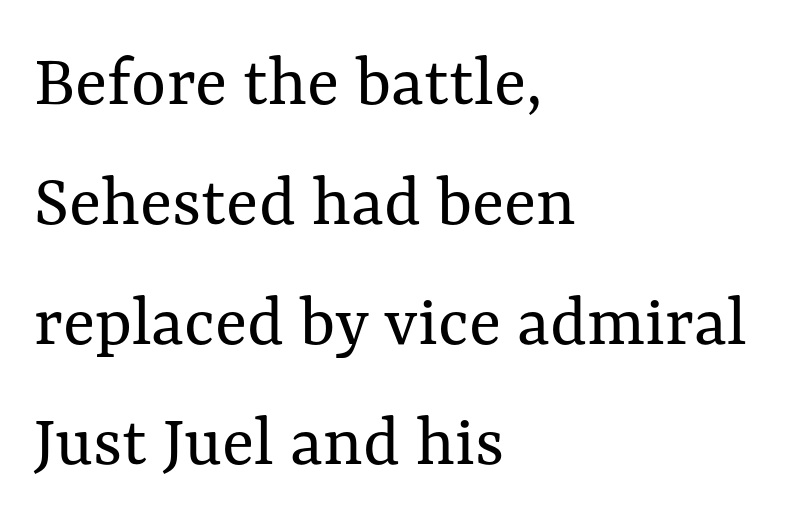
Q: Is the text bold? A: No.
Q: Is the text italic (slanted)? A: No, it is upright.
Q: Is the text underlined? A: No.
Q: How is the paragraph aligned? A: Left-aligned.
Q: Is the spacing between letters normal or unusually wide? A: Normal.
Q: Is the spacing between lines tight, normal or loose? A: Normal.
Q: Width (condensed, normal, or wide)? A: Normal.
Q: Stroke contrast? A: Medium.
Q: x-height? A: Medium.
Q: Monospaced? A: No.
